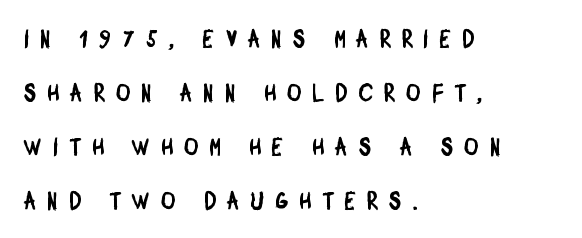
The image shows 24 px text type; set left-aligned, loose line spacing (2.25x), unusually wide letter spacing (+0.48 em), not underlined.
